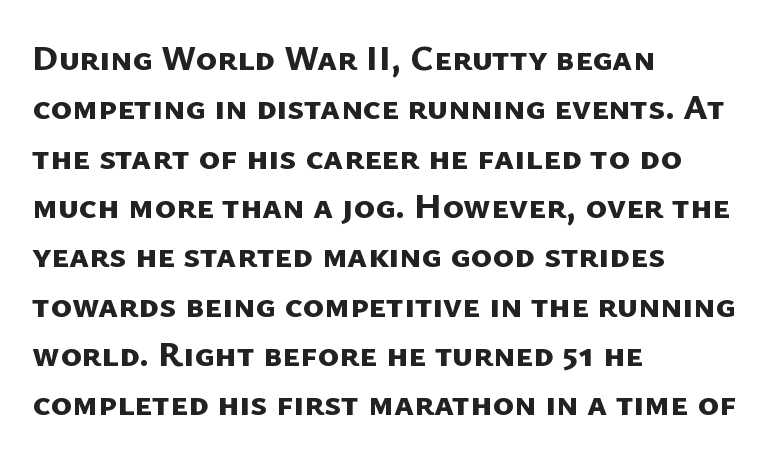
The image shows 36 px bold sans-serif type; set left-aligned, normal line spacing (1.37x), normal letter spacing, not underlined; low stroke contrast and a medium x-height.
